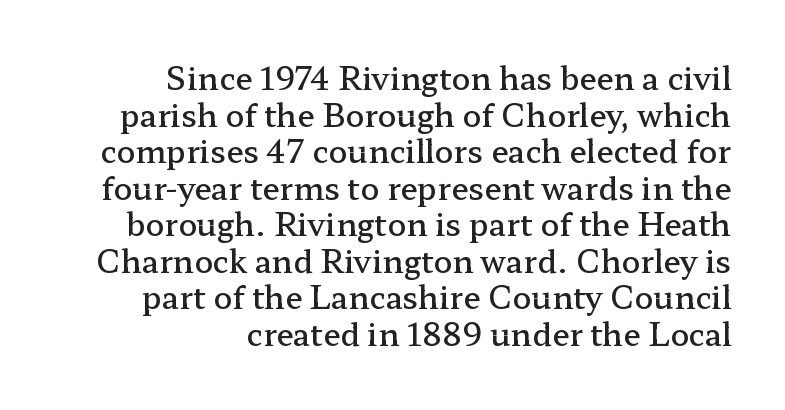
Is the letter spacing exaggerated? No — it looks like the ordinary default. The gap between lines stays unmarked. Is the block centered? No — it sits flush against the right margin. The letters advance in unequal steps, a hallmark of proportional type.
